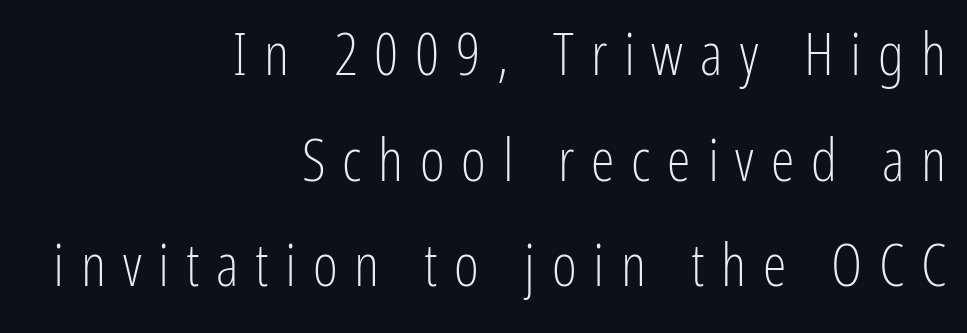
The image shows 60 px light, condensed sans-serif type, upright; set right-aligned, line spacing 1.76x, unusually wide letter spacing (+0.28 em), not underlined; low stroke contrast and a medium x-height.
